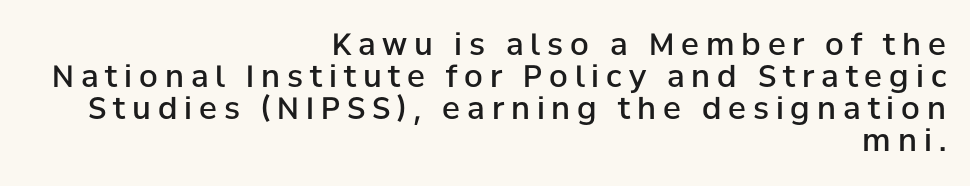
{"serif": "no", "italic": "no", "bold": "semi", "weight": "semibold", "width": "normal", "stroke_contrast": "low", "x_height": "medium", "monospaced": "no", "underline": "no", "align": "right", "line_spacing": "tight", "line_spacing_ratio": 1.07, "letter_spacing": "wide", "letter_spacing_em": 0.23, "glyph_px": 30}
